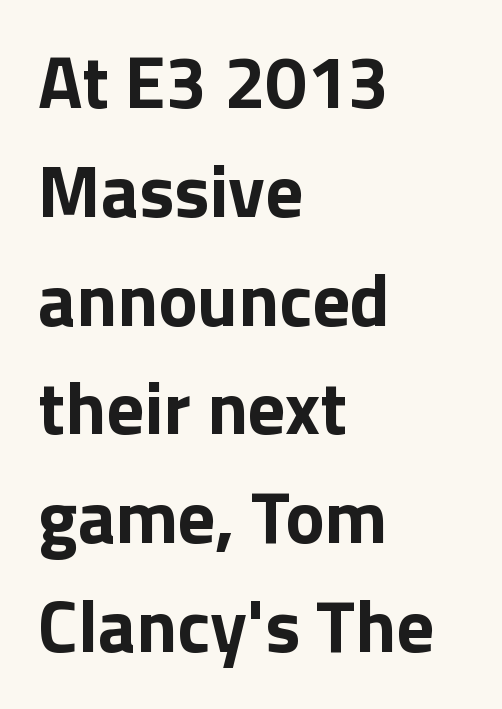
Q: Is the text bold? A: Yes.
Q: Is the text italic (slanted)? A: No, it is upright.
Q: Is the typeface a serif or a sans-serif typeface? A: Sans-serif.
Q: Is the text underlined? A: No.
Q: How is the paragraph aligned? A: Left-aligned.
Q: Is the spacing between letters normal or unusually wide? A: Normal.
Q: Is the spacing between lines tight, normal or loose? A: Normal.
Q: Width (condensed, normal, or wide)? A: Normal.
Q: Stroke contrast? A: Low.
Q: x-height? A: Medium.
Q: Monospaced? A: No.
